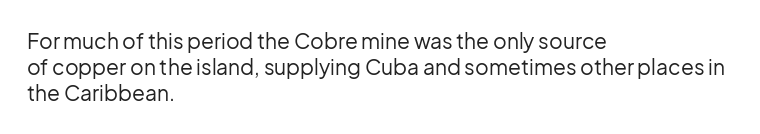
{"italic": "no", "bold": "no", "underline": "no", "align": "left", "line_spacing": "normal", "line_spacing_ratio": 1.25, "letter_spacing": "normal", "letter_spacing_em": 0.0, "glyph_px": 21}
